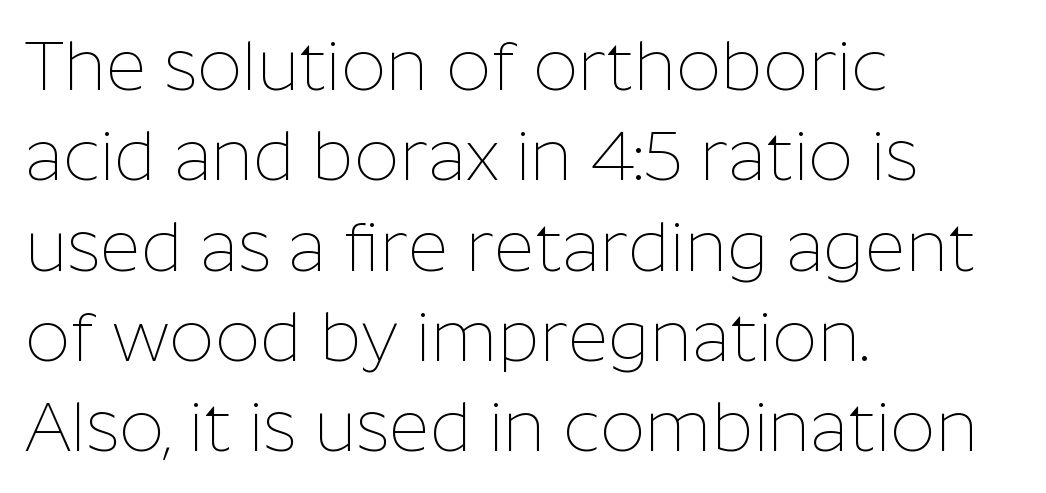
Check under the words: just untouched page. Unbolded letterforms with no extra heft. The font's upright variant was chosen for this text. Honestly, the row spacing looks completely unremarkable. Standard letterfit; no display-style spreading of the glyphs. I'd call this a sans setting — the letters go barefoot.
